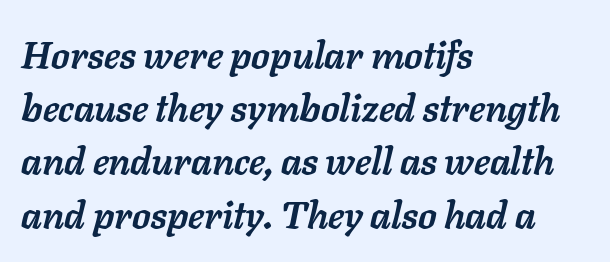
Q: Is the text bold? A: Yes.
Q: Is the text italic (slanted)? A: Yes, it leans right by about 11 degrees.
Q: Is the text underlined? A: No.
Q: How is the paragraph aligned? A: Left-aligned.
Q: Is the spacing between letters normal or unusually wide? A: Normal.
Q: Is the spacing between lines tight, normal or loose? A: Normal.
Q: Width (condensed, normal, or wide)? A: Normal.
Q: Stroke contrast? A: Low.
Q: x-height? A: Medium.
Q: Monospaced? A: No.
